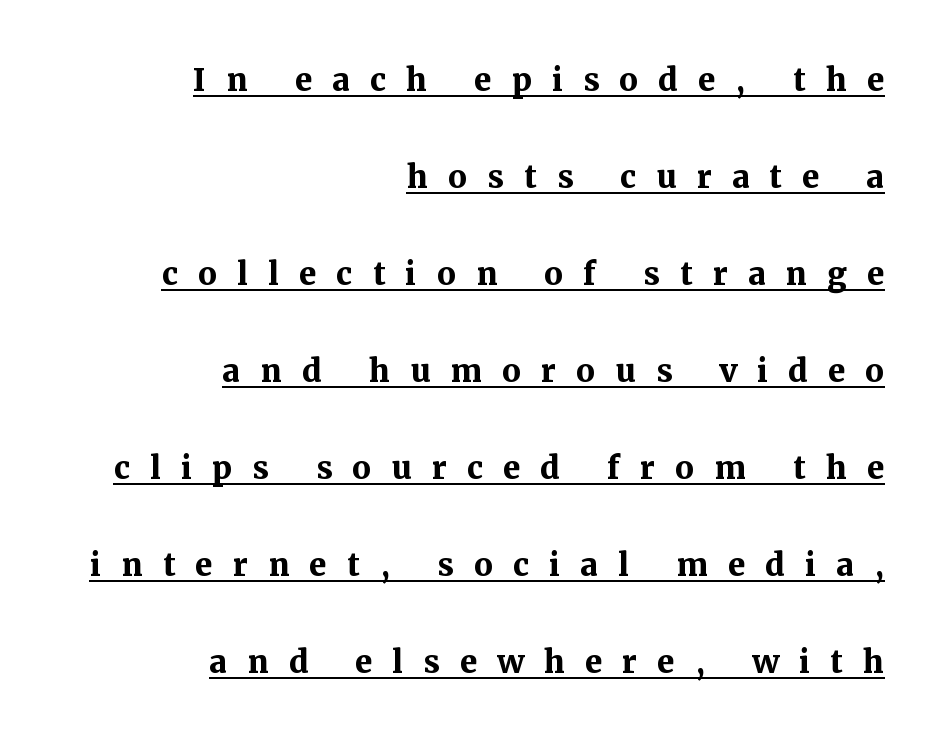
Q: Is the text bold? A: Yes.
Q: Is the text italic (slanted)? A: No, it is upright.
Q: Is the typeface a serif or a sans-serif typeface? A: Serif.
Q: Is the text underlined? A: Yes.
Q: How is the paragraph aligned? A: Right-aligned.
Q: Is the spacing between letters normal or unusually wide? A: Unusually wide.
Q: Is the spacing between lines tight, normal or loose? A: Loose.
Q: Width (condensed, normal, or wide)? A: Normal.
Q: Stroke contrast? A: Medium.
Q: x-height? A: Medium.
Q: Monospaced? A: No.
